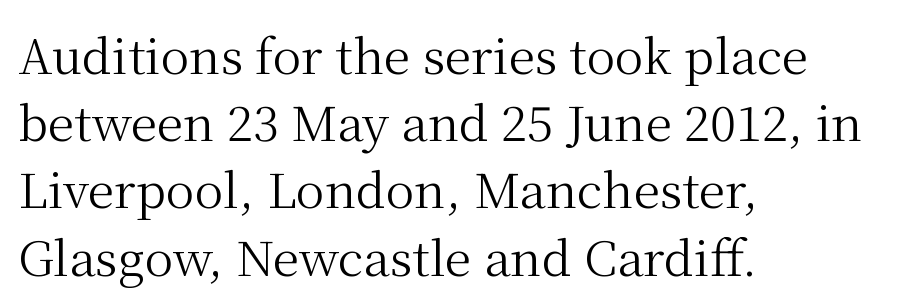
The horizontal fit of the characters is conventional and even. Visually the block forms a straight wall on the left and a jagged coastline on the right. A light-to-regular cut is what we see here. The baseline area is clear. Looks like regular typesetting: each glyph gets only the width it needs. The designer went with a serif here, giving each stem small feet.
